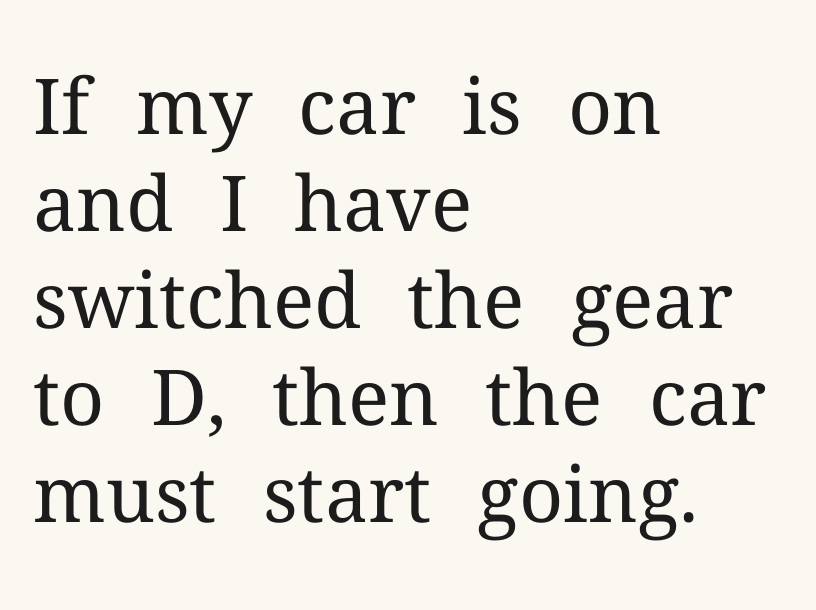
The image shows 77 px regular-weight serif type, upright; set left-aligned, normal line spacing (1.26x), normal letter spacing, not underlined; medium stroke contrast and a medium x-height.
